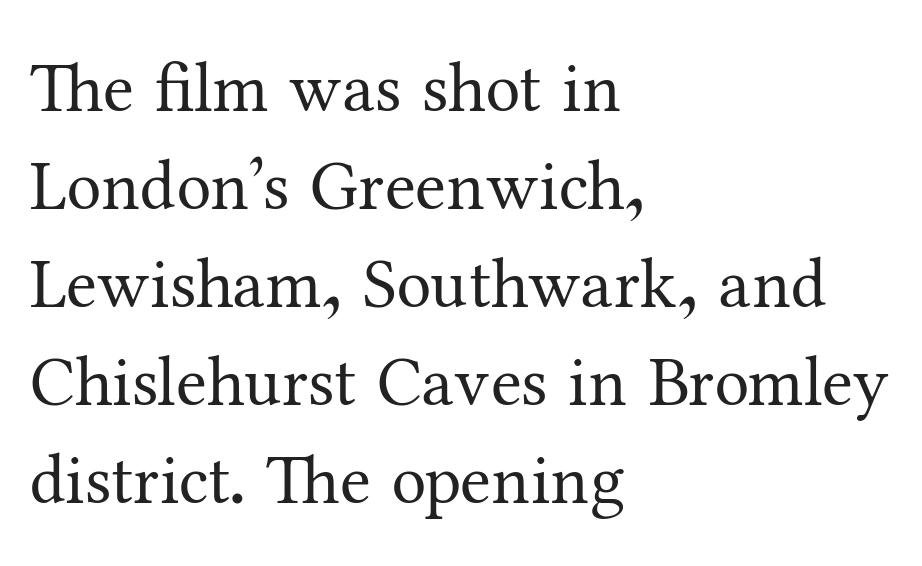
{"serif": "yes", "italic": "no", "bold": "no", "weight": "regular", "width": "normal", "stroke_contrast": "medium", "x_height": "medium", "monospaced": "no", "underline": "no", "align": "left", "line_spacing": "normal", "line_spacing_ratio": 1.4, "letter_spacing": "normal", "letter_spacing_em": 0.0, "glyph_px": 70}
